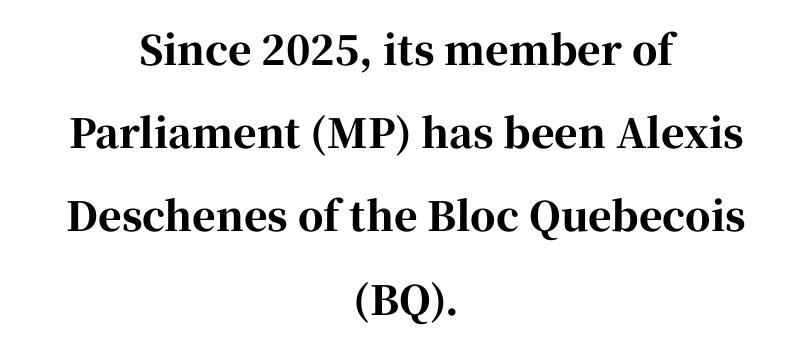
{"serif": "yes", "italic": "no", "bold": "yes", "weight": "bold", "width": "normal", "stroke_contrast": "high", "x_height": "medium", "monospaced": "no", "underline": "no", "align": "center", "line_spacing": "loose", "line_spacing_ratio": 2.08, "letter_spacing": "normal", "letter_spacing_em": 0.0, "glyph_px": 40}
